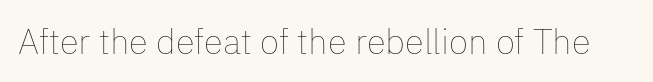
The gap between lines stays unmarked. The letters advance in unequal steps, a hallmark of proportional type. The gaps between neighbouring characters are ordinary and unremarkable. If you drew a line through each stem, it would be perfectly vertical. The font is comparable to plain body text, perhaps lighter.
